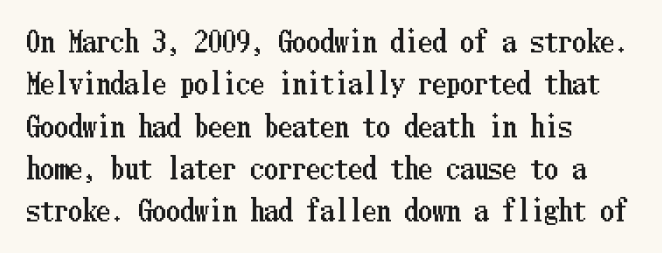
Q: Is the text italic (slanted)? A: No, it is upright.
Q: Is the text underlined? A: No.
Q: How is the paragraph aligned? A: Left-aligned.
Q: Is the spacing between letters normal or unusually wide? A: Normal.
Q: Is the spacing between lines tight, normal or loose? A: Normal.
Q: Width (condensed, normal, or wide)? A: Condensed.
Q: Stroke contrast? A: Low.
Q: x-height? A: Medium.
